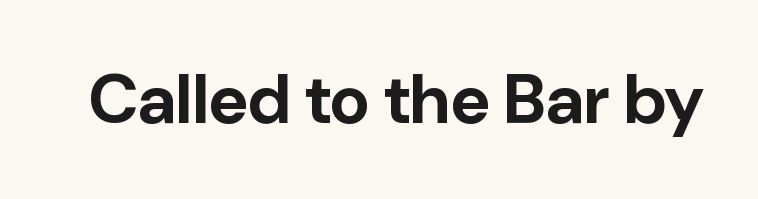
The type sits square on the baseline with zero lean. The sample has been set heavy, in full bold. These lines are rendered in a variable-pitch font. Font category for this specimen: sans-serif. Clear beneath every line of the passage. The letterforms sit shoulder to shoulder at normal distance.
